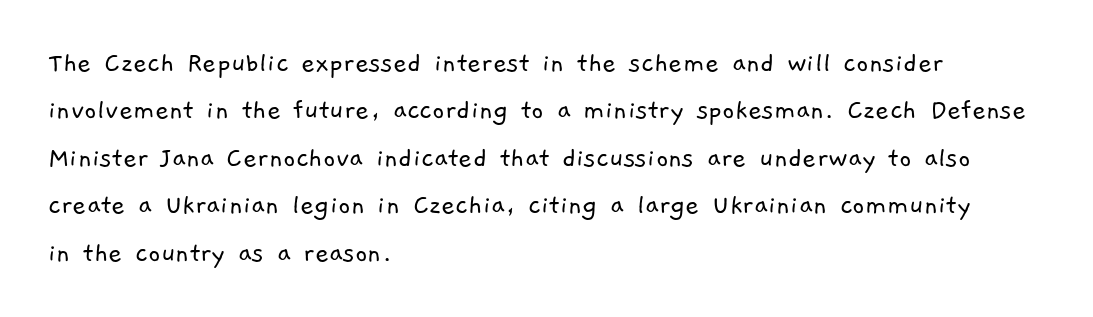
Each letter keeps its own natural width here, so spacing adapts to shape. Any mark beneath the type? The region is blank. Standard letterfit; no display-style spreading of the glyphs. Horizontal alignment here is leftward, the default for most running prose.
